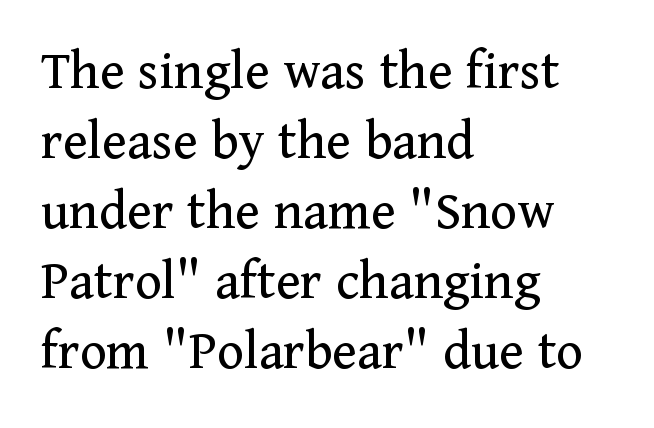
Q: Is the text bold? A: No.
Q: Is the text italic (slanted)? A: No, it is upright.
Q: Is the typeface a serif or a sans-serif typeface? A: Serif.
Q: Is the text underlined? A: No.
Q: How is the paragraph aligned? A: Left-aligned.
Q: Is the spacing between letters normal or unusually wide? A: Normal.
Q: Width (condensed, normal, or wide)? A: Normal.
Q: Stroke contrast? A: Medium.
Q: x-height? A: Medium.
Q: Monospaced? A: No.
